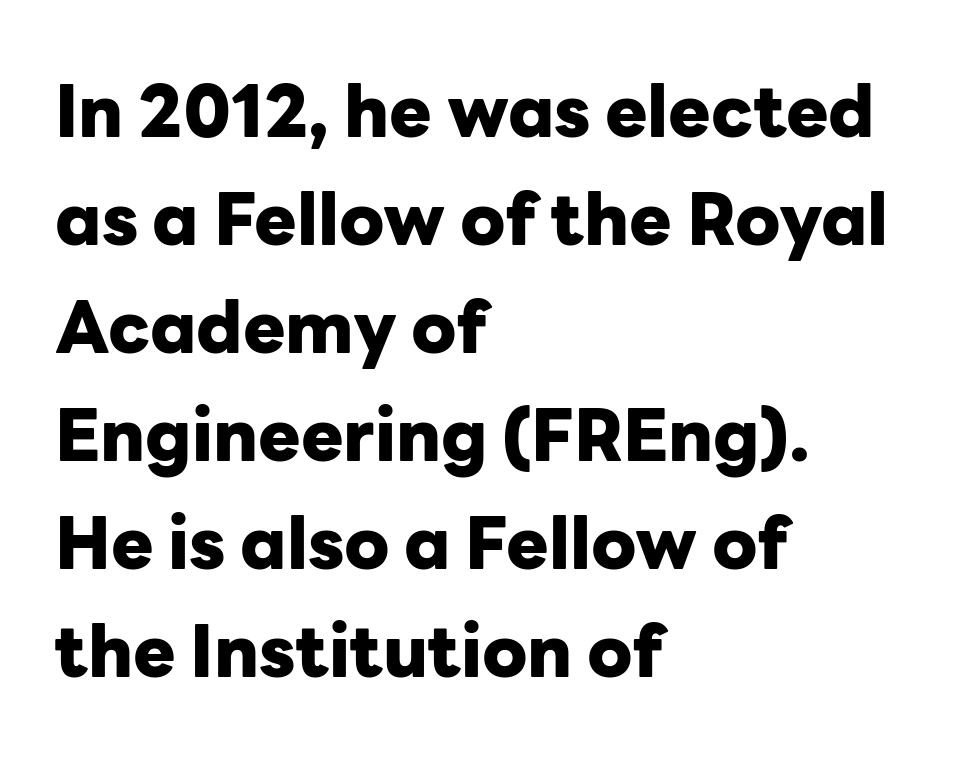
{"serif": "no", "italic": "no", "bold": "yes", "weight": "heavy", "width": "normal", "stroke_contrast": "low", "x_height": "medium", "monospaced": "no", "underline": "no", "align": "left", "line_spacing": "normal", "line_spacing_ratio": 1.52, "letter_spacing": "normal", "letter_spacing_em": 0.0, "glyph_px": 71}
